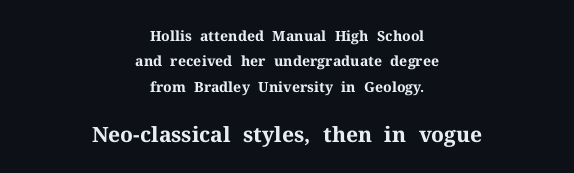
Q: Is the text bold? A: Yes.
Q: Is the text italic (slanted)? A: No, it is upright.
Q: Is the text underlined? A: No.
Q: How is the paragraph aligned? A: Centered.
Q: Is the spacing between letters normal or unusually wide? A: Normal.
Q: Which block of text is set in a larger size, the first (top) or the second (bottom)? A: The second (bottom) one.
